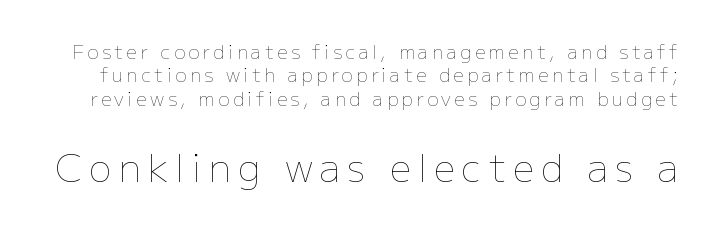
Weight class: somewhere from thin through regular. The face used here is proportionally spaced, like ordinary book or web type. Here the second block reads like a headline and the first like body copy. The baseline area is clear.
